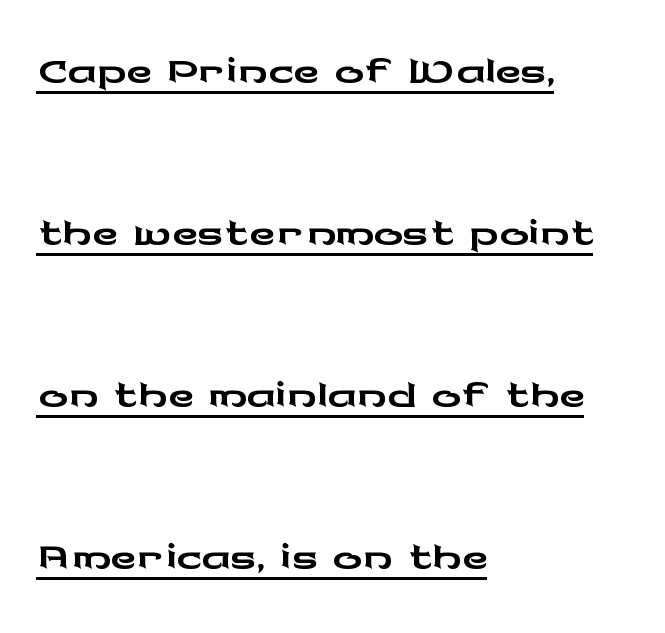
The image shows 73 px wide sans-serif type, upright; set left-aligned, loose line spacing (2.22x), normal letter spacing, underlined; low stroke contrast and a medium x-height.
